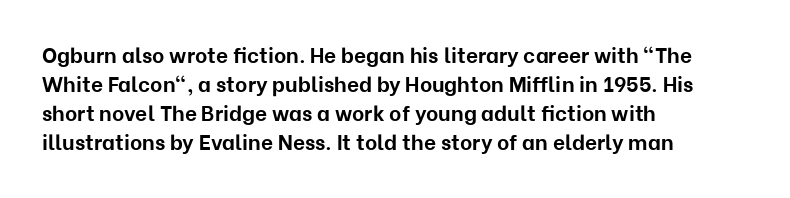
{"italic": "no", "bold": "yes", "underline": "no", "align": "left", "line_spacing": "normal", "line_spacing_ratio": 1.38, "letter_spacing": "normal", "letter_spacing_em": 0.0, "glyph_px": 21}
